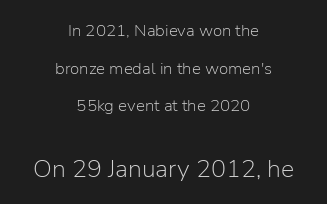
Observe the ordinary spacing: letters are neighbours, not strangers. The letters look calm and open, with moderate or lighter stems. This sample is center-justified, so both line endings float freely. This layout puts the modest block above and the oversized block below. Decoration check: the copy has no underline.
